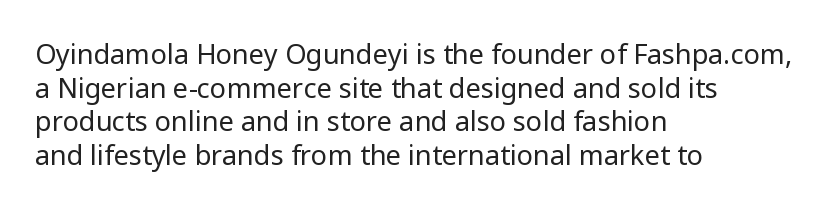
Q: Is the text bold? A: No.
Q: Is the text italic (slanted)? A: No, it is upright.
Q: Is the text underlined? A: No.
Q: How is the paragraph aligned? A: Left-aligned.
Q: Is the spacing between letters normal or unusually wide? A: Normal.
Q: Is the spacing between lines tight, normal or loose? A: Normal.
